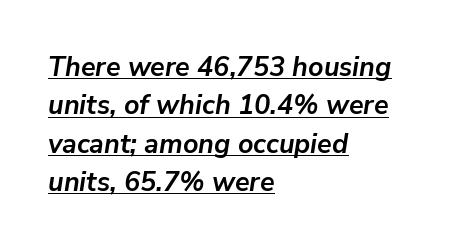
The image shows 27 px bold type, italic (leaning right); set left-aligned, normal line spacing (1.42x), normal letter spacing, underlined.
